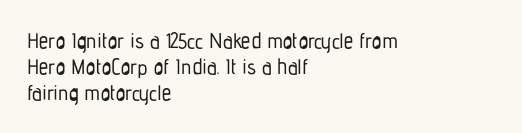
Q: Is the text italic (slanted)? A: No, it is upright.
Q: Is the text underlined? A: No.
Q: How is the paragraph aligned? A: Left-aligned.
Q: Is the spacing between letters normal or unusually wide? A: Normal.
